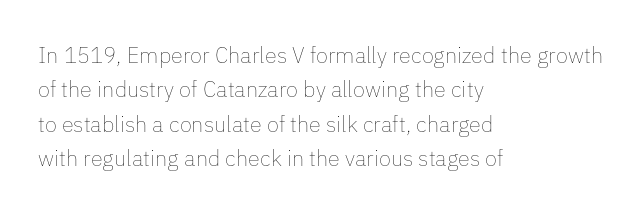
Q: Is the text bold? A: No.
Q: Is the text italic (slanted)? A: No, it is upright.
Q: Is the text underlined? A: No.
Q: How is the paragraph aligned? A: Left-aligned.
Q: Is the spacing between letters normal or unusually wide? A: Normal.
Q: Is the spacing between lines tight, normal or loose? A: Normal.
